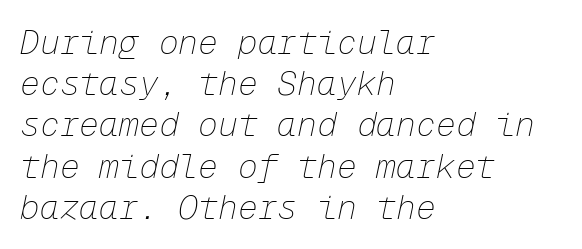
Notice how the passage keeps a crisp vertical edge on the left only. Is this a fixed-width face? Yes — each glyph sits in an identical cell. Words appear dense and cohesive because spacing is normal. Plain, unruled lines of type. The characters are drawn with everyday or finer stroke widths.
